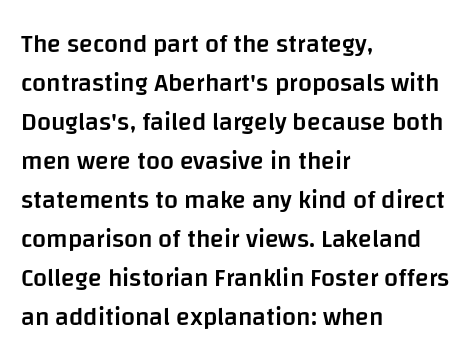
{"italic": "no", "bold": "semi", "underline": "no", "align": "left", "line_spacing": "normal", "line_spacing_ratio": 1.56, "letter_spacing": "normal", "letter_spacing_em": 0.0, "glyph_px": 25}
